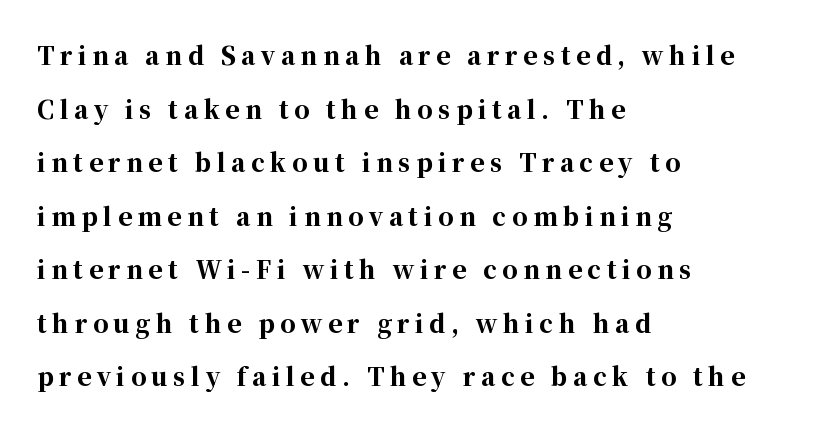
Q: Is the text bold? A: Yes.
Q: Is the text italic (slanted)? A: No, it is upright.
Q: Is the text underlined? A: No.
Q: How is the paragraph aligned? A: Left-aligned.
Q: Is the spacing between letters normal or unusually wide? A: Unusually wide.
Q: Is the spacing between lines tight, normal or loose? A: Loose.
